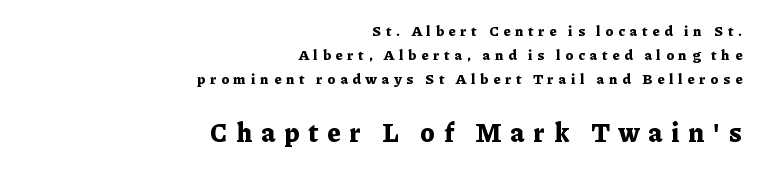
Q: Is the text bold? A: Yes.
Q: Is the text italic (slanted)? A: No, it is upright.
Q: Is the text underlined? A: No.
Q: How is the paragraph aligned? A: Right-aligned.
Q: Is the spacing between letters normal or unusually wide? A: Unusually wide.
Q: Which block of text is set in a larger size, the first (top) or the second (bottom)? A: The second (bottom) one.
